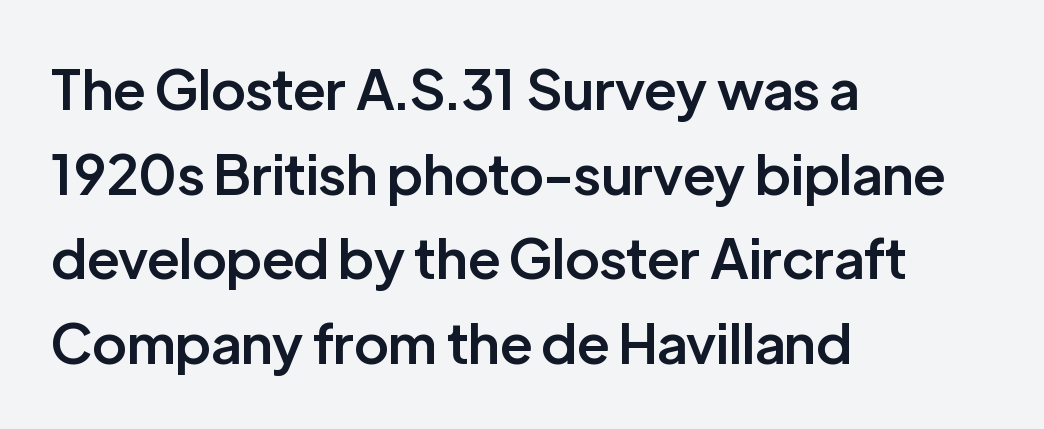
Q: Is the text bold? A: Semi-bold.
Q: Is the text italic (slanted)? A: No, it is upright.
Q: Is the typeface a serif or a sans-serif typeface? A: Sans-serif.
Q: Is the text underlined? A: No.
Q: How is the paragraph aligned? A: Left-aligned.
Q: Is the spacing between letters normal or unusually wide? A: Normal.
Q: Is the spacing between lines tight, normal or loose? A: Normal.
Q: Width (condensed, normal, or wide)? A: Normal.
Q: Stroke contrast? A: Low.
Q: x-height? A: Medium.
Q: Monospaced? A: No.
